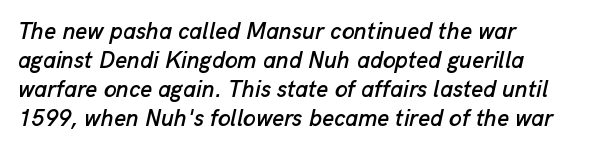
Q: Is the text italic (slanted)? A: Yes, it leans right by about 13 degrees.
Q: Is the text underlined? A: No.
Q: How is the paragraph aligned? A: Left-aligned.
Q: Is the spacing between letters normal or unusually wide? A: Normal.
Q: Is the spacing between lines tight, normal or loose? A: Normal.
